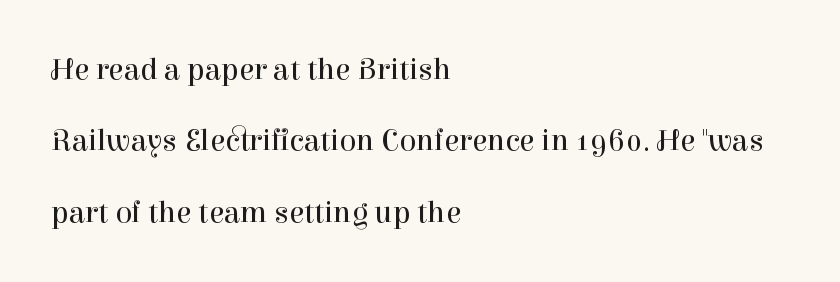
This is roman type, the default non-slanted kind. Think of a printed novel: that variable character pitch is what you see here. The area under the type is left untouched. Stems here are at most as thick as an everyday book face. There is no visible air inserted between adjacent glyphs. Where is the straight margin? On the left.
